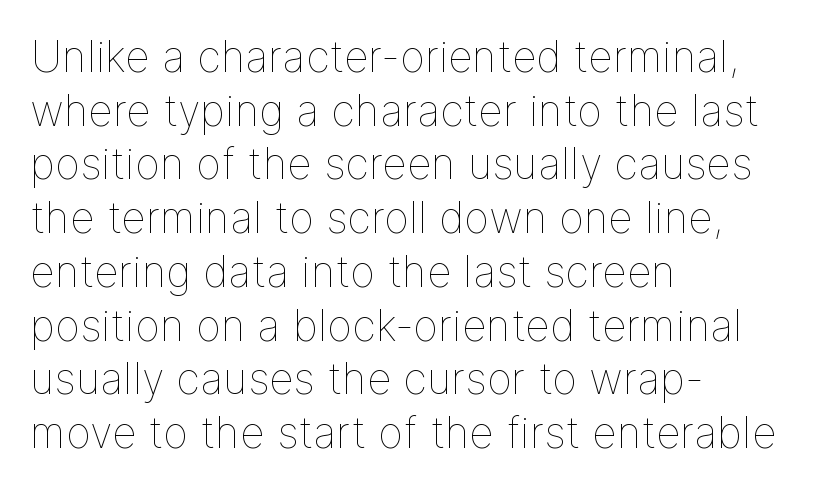
{"italic": "no", "bold": "no", "weight": "thin", "width": "normal", "stroke_contrast": "low", "x_height": "medium", "monospaced": "no", "underline": "no", "align": "left", "line_spacing": "normal", "line_spacing_ratio": 1.25, "letter_spacing": "normal", "letter_spacing_em": 0.0, "glyph_px": 43}
